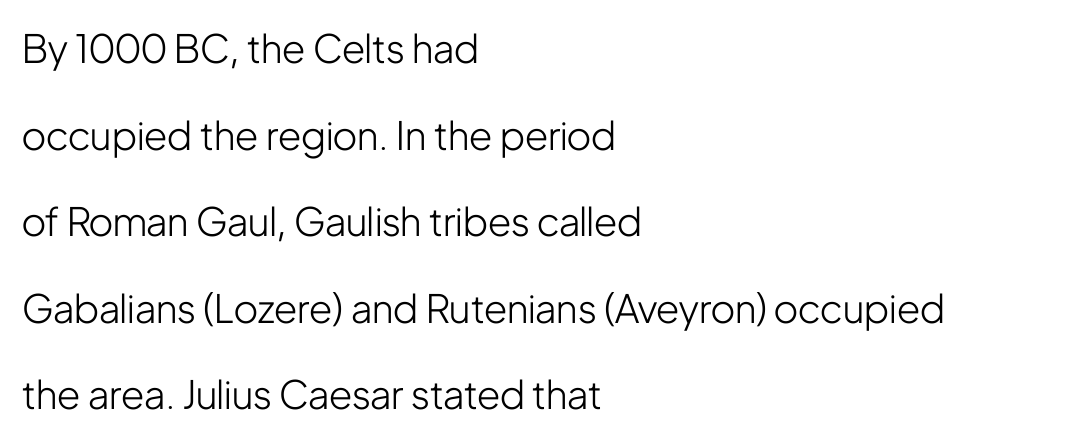
Q: Is the text bold? A: No.
Q: Is the text italic (slanted)? A: No, it is upright.
Q: Is the typeface a serif or a sans-serif typeface? A: Sans-serif.
Q: Is the text underlined? A: No.
Q: How is the paragraph aligned? A: Left-aligned.
Q: Is the spacing between letters normal or unusually wide? A: Normal.
Q: Is the spacing between lines tight, normal or loose? A: Loose.
Q: Width (condensed, normal, or wide)? A: Condensed.
Q: Stroke contrast? A: Low.
Q: x-height? A: Medium.
Q: Monospaced? A: No.
